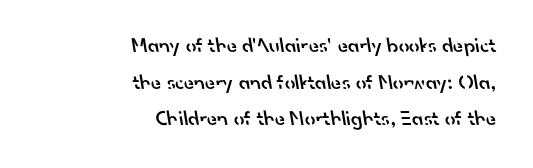
The image shows 21 px text type; set right-aligned, line spacing 1.75x, normal letter spacing, not underlined.
